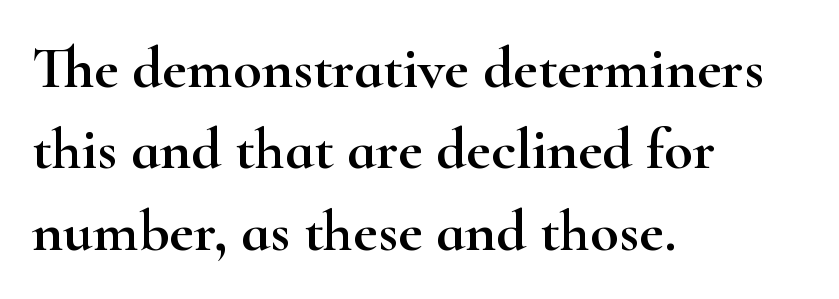
Reading down the column, the eye jumps a familiar distance to each next line. Classification — serif. Casual observation: everything's shoved over to the left. The gap between lines stays unmarked. Is this a fixed-width face? No — the glyphs have proportional, varying widths.
